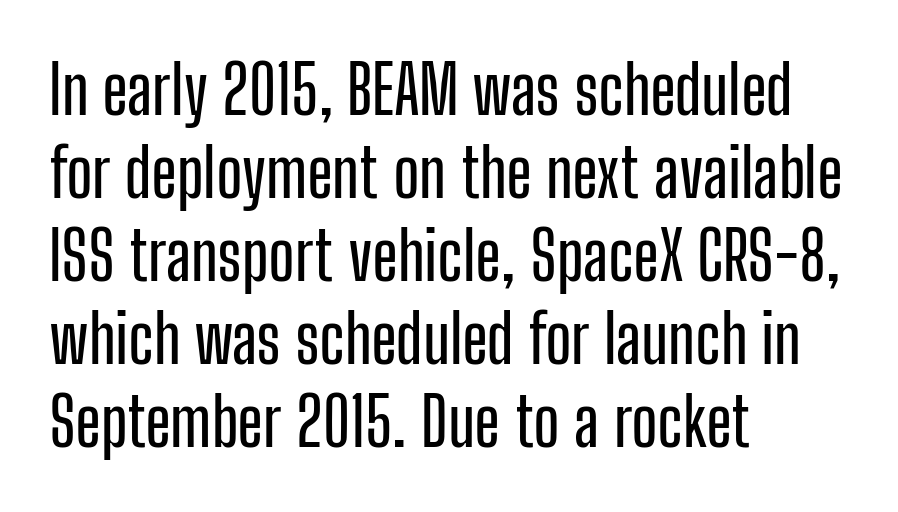
The text block is weighted toward the left margin, trailing off unevenly rightward. Posture: vertical. Look at the bottom of the vertical strokes: they stop flat, with no serifs. The letters advance in unequal steps, a hallmark of proportional type. The area under the type is left untouched.
